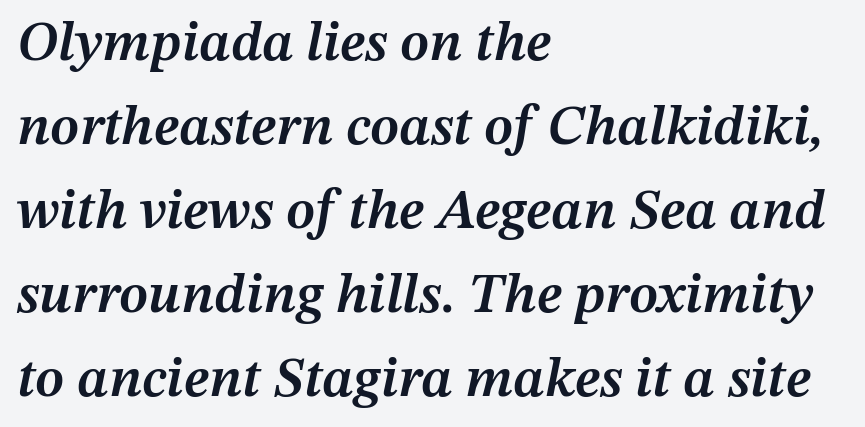
Q: Is the text bold? A: Semi-bold.
Q: Is the text italic (slanted)? A: Yes, it leans right by about 12 degrees.
Q: Is the text underlined? A: No.
Q: How is the paragraph aligned? A: Left-aligned.
Q: Is the spacing between letters normal or unusually wide? A: Normal.
Q: Is the spacing between lines tight, normal or loose? A: Normal.
Q: Width (condensed, normal, or wide)? A: Normal.
Q: Stroke contrast? A: Medium.
Q: x-height? A: Medium.
Q: Monospaced? A: No.
